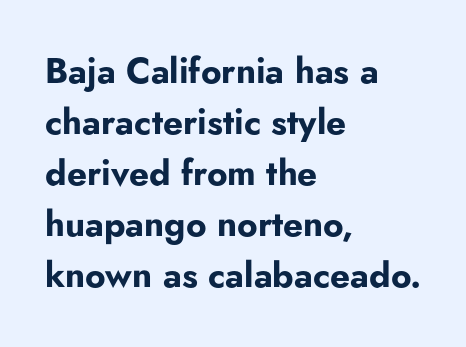
{"serif": "no", "italic": "no", "bold": "yes", "weight": "bold", "width": "normal", "stroke_contrast": "low", "x_height": "small", "monospaced": "no", "underline": "no", "align": "left", "line_spacing": "normal", "line_spacing_ratio": 1.46, "letter_spacing": "normal", "letter_spacing_em": 0.0, "glyph_px": 35}
